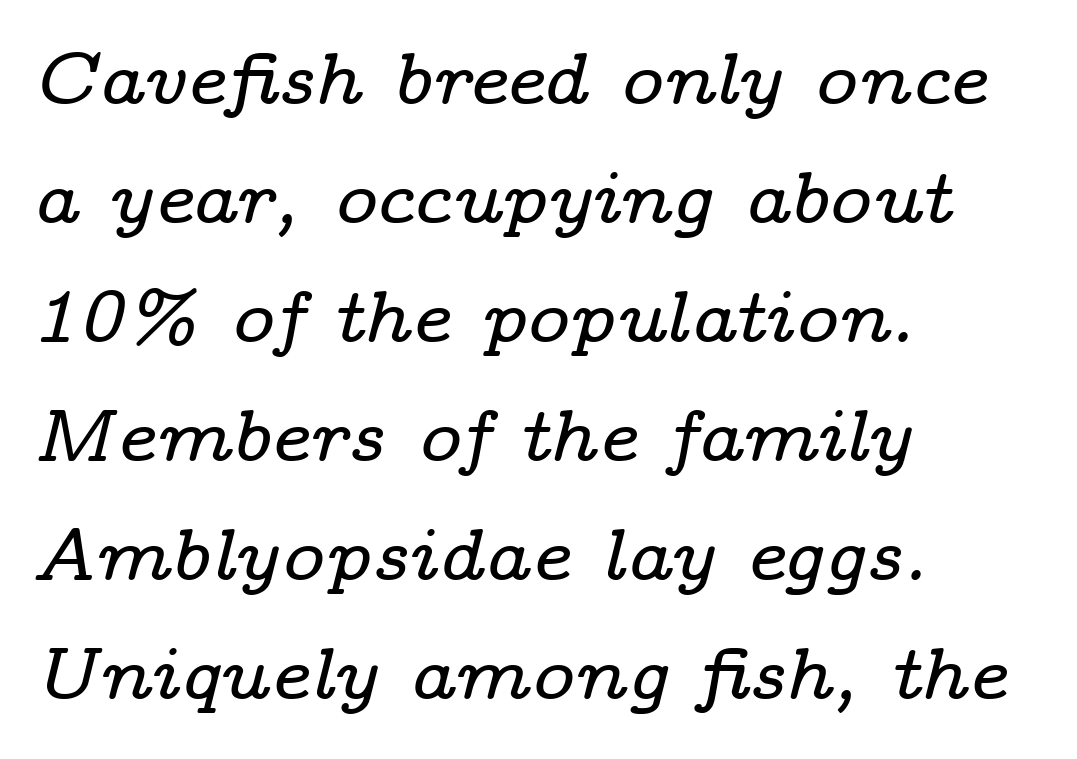
{"serif": "yes", "italic": "yes", "lean": "right", "slant_degrees": 14, "width": "wide", "stroke_contrast": "low", "x_height": "medium", "monospaced": "no", "underline": "no", "align": "left", "line_spacing": "normal", "line_spacing_ratio": 1.63, "letter_spacing": "normal", "letter_spacing_em": 0.0, "glyph_px": 73}
